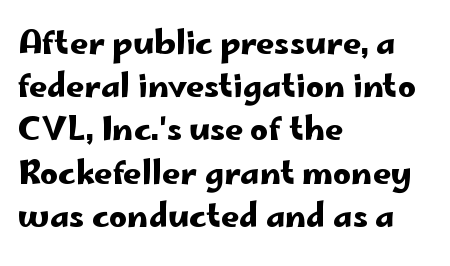
The image shows 32 px wide sans-serif type, upright; set left-aligned, normal line spacing (1.35x), normal letter spacing, not underlined; low stroke contrast and a small x-height.
